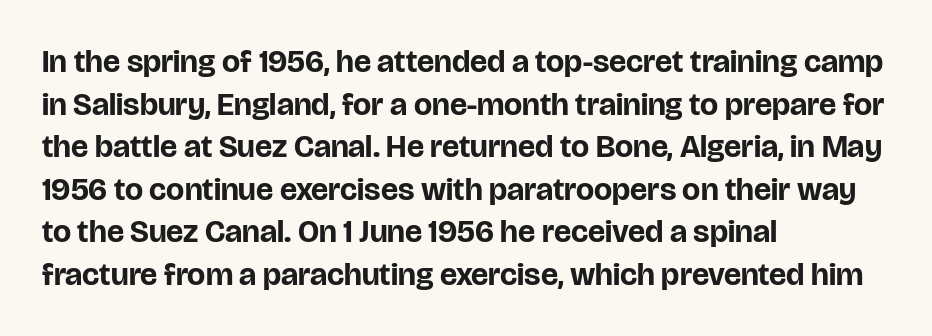
{"serif": "no", "italic": "no", "bold": "yes", "weight": "bold", "width": "normal", "stroke_contrast": "low", "x_height": "large", "monospaced": "no", "underline": "no", "align": "left", "line_spacing": "normal", "line_spacing_ratio": 1.33, "letter_spacing": "normal", "letter_spacing_em": 0.0, "glyph_px": 32}
